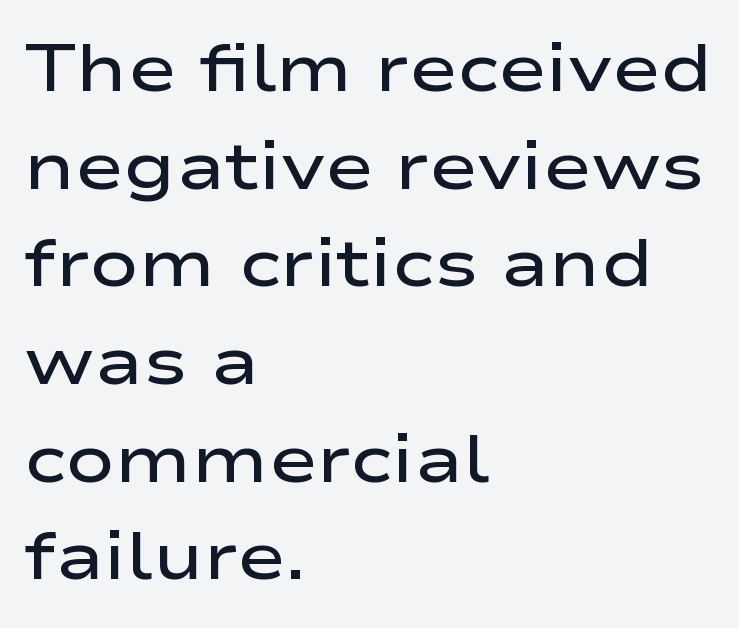
The image shows 66 px semibold, wide sans-serif type, upright; set left-aligned, normal line spacing (1.48x), normal letter spacing, not underlined; low stroke contrast and a medium x-height.
